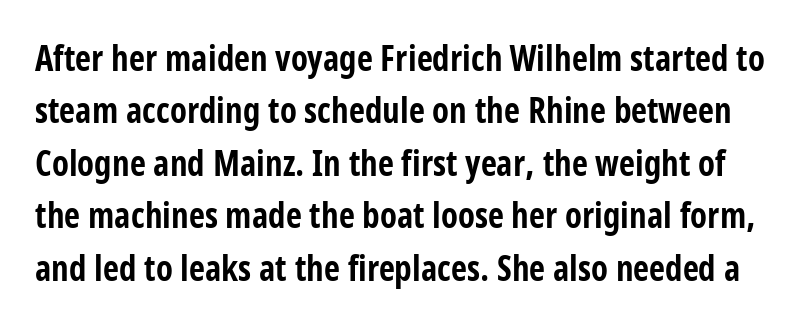
Nothing unusual about the tracking: characters are spaced as the font intends. Rule under the text: the space is simply empty. I'd describe the lettering as bold — thick and assertive. No italicization has been applied; the sample stays upright.
